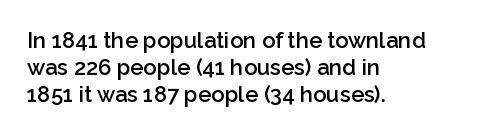
The gap between lines stays unmarked. Casual observation: everything's shoved over to the left. The glyphs have the mass of a demibold cut, below bold. The lettering stays uniformly vertical, giving the passage a roman look. Honestly, the letter spacing is just normal — you wouldn't notice it.
